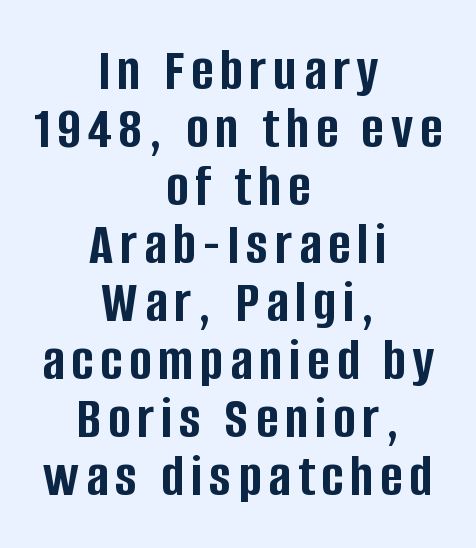
Q: Is the text bold? A: Yes.
Q: Is the text italic (slanted)? A: No, it is upright.
Q: Is the typeface a serif or a sans-serif typeface? A: Sans-serif.
Q: Is the text underlined? A: No.
Q: How is the paragraph aligned? A: Centered.
Q: Is the spacing between lines tight, normal or loose? A: Tight.
Q: Width (condensed, normal, or wide)? A: Condensed.
Q: Stroke contrast? A: Low.
Q: x-height? A: Large.
Q: Monospaced? A: No.
